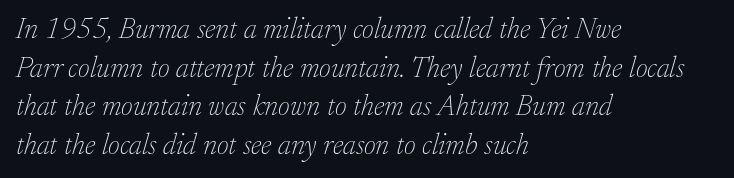
The image shows 29 px thin serif type, italic (leaning right); set left-aligned, normal line spacing (1.33x), normal letter spacing, not underlined; low stroke contrast and a small x-height.
